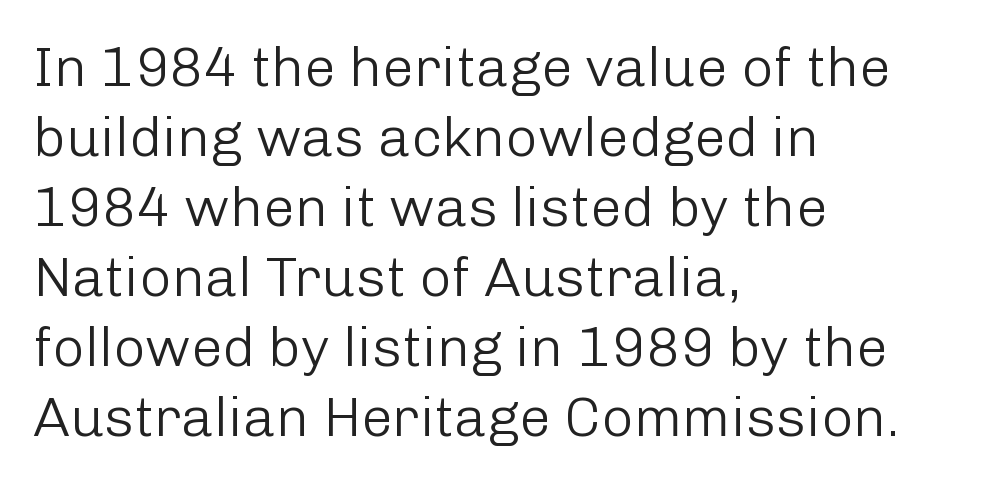
The image shows 56 px light sans-serif type, upright; set left-aligned, normal line spacing (1.25x), normal letter spacing, not underlined; low stroke contrast and a medium x-height.
